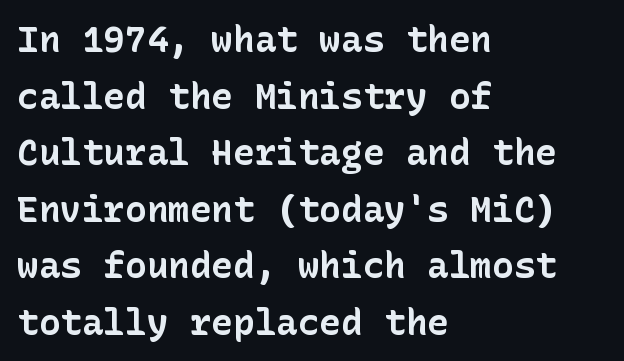
Q: Is the text bold? A: Yes.
Q: Is the text italic (slanted)? A: No, it is upright.
Q: Is the typeface a serif or a sans-serif typeface? A: Sans-serif.
Q: Is the text underlined? A: No.
Q: How is the paragraph aligned? A: Left-aligned.
Q: Is the spacing between letters normal or unusually wide? A: Normal.
Q: Is the spacing between lines tight, normal or loose? A: Normal.
Q: Width (condensed, normal, or wide)? A: Normal.
Q: Stroke contrast? A: Low.
Q: x-height? A: Medium.
